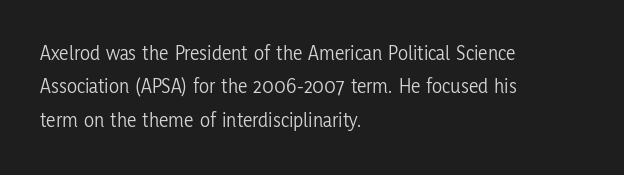
How would I describe the line gaps? Plain and ordinary. Weight: in the light-to-regular range. The type is set solid horizontally, with unmodified tracking. The lines are quadded left.
